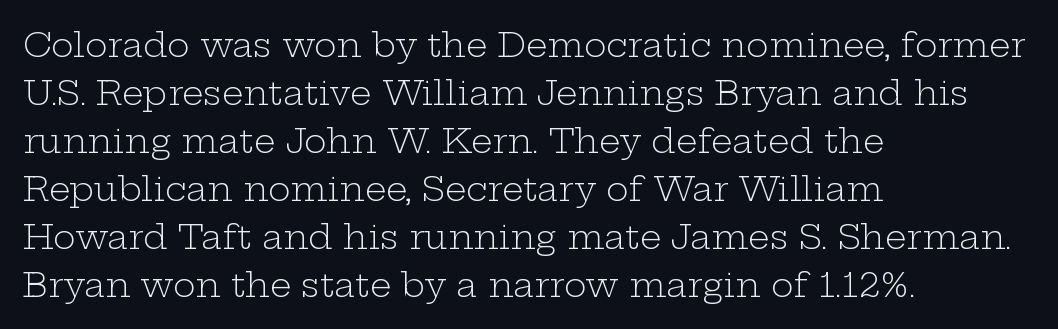
Does the type have serifs? Yes, each stem ends in a small foot. This sample uses plain, unmodified letter spacing. Proportional: the letters do not fall into vertical columns. Teacher's note: observe the even left margin — that is flush-left alignment. In terms of leading, this rendering sits right in the middle. Weight: regular or lighter.
